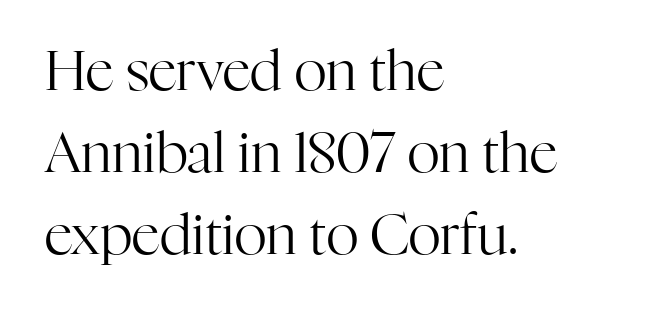
Q: Is the text bold? A: No.
Q: Is the text italic (slanted)? A: No, it is upright.
Q: Is the typeface a serif or a sans-serif typeface? A: Serif.
Q: Is the text underlined? A: No.
Q: How is the paragraph aligned? A: Left-aligned.
Q: Is the spacing between letters normal or unusually wide? A: Normal.
Q: Is the spacing between lines tight, normal or loose? A: Normal.
Q: Width (condensed, normal, or wide)? A: Normal.
Q: Stroke contrast? A: High.
Q: x-height? A: Medium.
Q: Monospaced? A: No.
